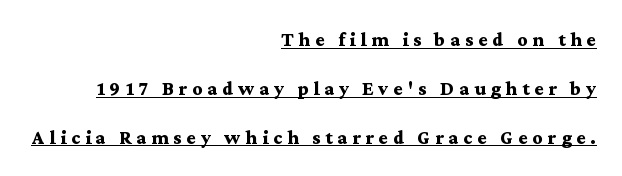
Compared with typical body copy, the letter spacing here is much looser. Its strokes are broad and dark, the hallmark of bold type. The letters stand upright; this is a roman face. Whoever set this chose breathing room over compactness in the vertical rhythm. The sample's only ornament is a line tracing under the words. Line ends are locked; line starts wander.
